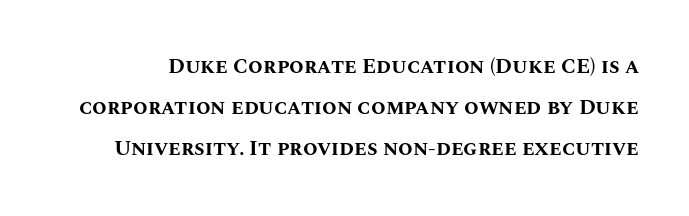
The image shows 21 px bold type, upright; set loose line spacing (1.96x), normal letter spacing, not underlined.
